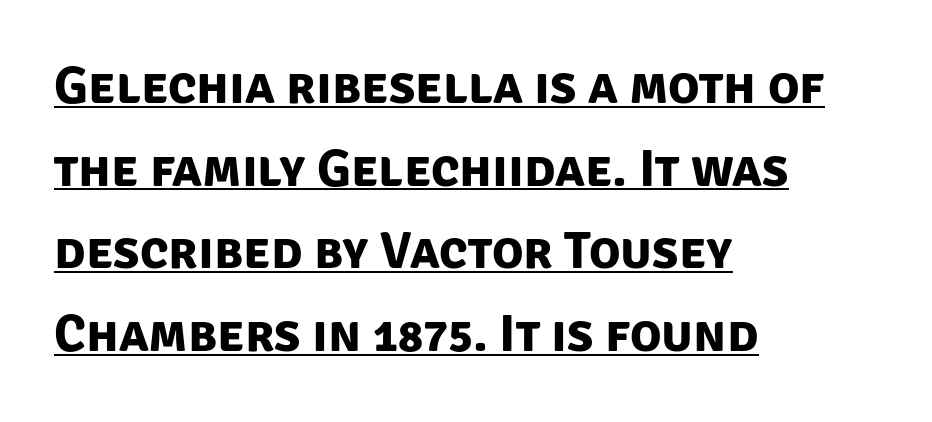
Reading down the block, your eye returns to a fixed left position each line. Typographically, this falls in the sans-serif category. The block of text has a typical density, with ordinary space between rows. Varying glyph widths throughout — classic text-font behaviour. This is underlined copy, the kind a proofreader might mark for attention.
